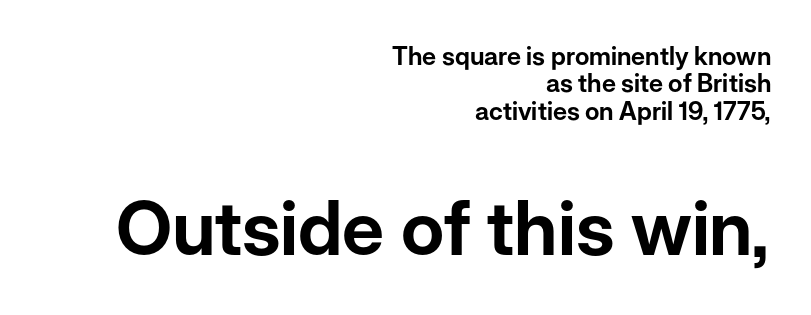
The image shows 75 px sans-serif type, upright; set right-aligned, tight line spacing (1.1x), normal letter spacing, not underlined; the second (bottom) block is 3.0x larger; low stroke contrast and a medium x-height.
